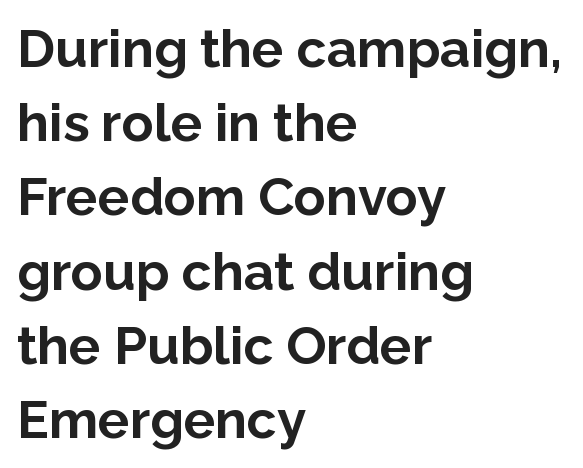
Q: Is the text bold? A: Yes.
Q: Is the text italic (slanted)? A: No, it is upright.
Q: Is the typeface a serif or a sans-serif typeface? A: Sans-serif.
Q: Is the text underlined? A: No.
Q: How is the paragraph aligned? A: Left-aligned.
Q: Is the spacing between letters normal or unusually wide? A: Normal.
Q: Is the spacing between lines tight, normal or loose? A: Normal.
Q: Width (condensed, normal, or wide)? A: Normal.
Q: Stroke contrast? A: Low.
Q: x-height? A: Medium.
Q: Monospaced? A: No.
